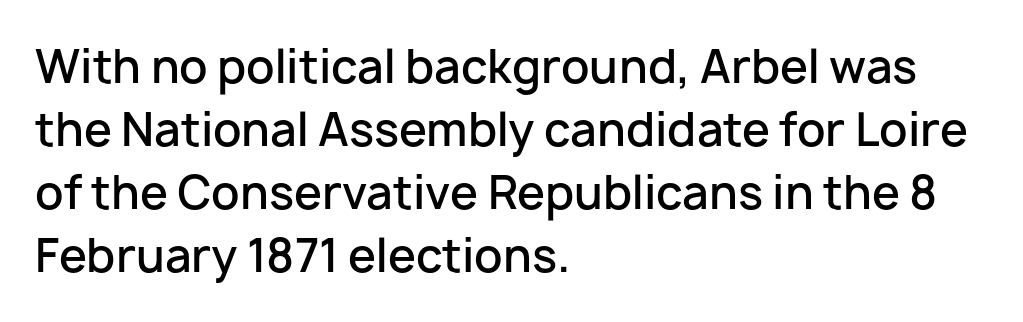
The rendering anchors every line to the left-hand side. Strokes here are thickened, but only to semibold level. Letterform terminals end flat and unadorned throughout the passage. Line spacing here is normal. Honestly, there is no underline to notice here at all.
